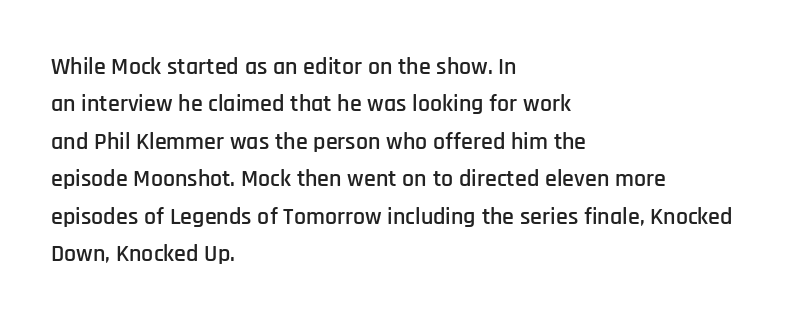
Q: Is the text italic (slanted)? A: No, it is upright.
Q: Is the text underlined? A: No.
Q: How is the paragraph aligned? A: Left-aligned.
Q: Is the spacing between letters normal or unusually wide? A: Normal.
Q: Is the spacing between lines tight, normal or loose? A: Normal.
